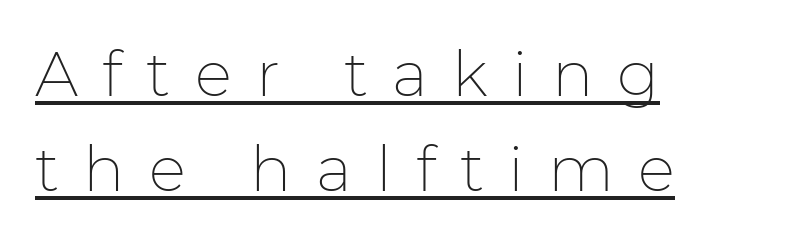
Baseline-to-baseline distance is the conventional proportion of letter height. Proportional: the letters do not fall into vertical columns. The face used here is a sans, in the tradition of grotesques and geometrics. The strokes are not fattened; the text isn't bold. The paragraph shown leans on its left margin. The typography opts for an upright posture over an oblique one.
